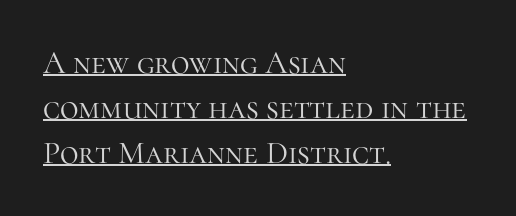
Q: Is the text bold? A: No.
Q: Is the text italic (slanted)? A: No, it is upright.
Q: Is the typeface a serif or a sans-serif typeface? A: Serif.
Q: Is the text underlined? A: Yes.
Q: How is the paragraph aligned? A: Left-aligned.
Q: Is the spacing between letters normal or unusually wide? A: Normal.
Q: Is the spacing between lines tight, normal or loose? A: Normal.
Q: Width (condensed, normal, or wide)? A: Normal.
Q: Stroke contrast? A: High.
Q: x-height? A: Medium.
Q: Monospaced? A: No.
